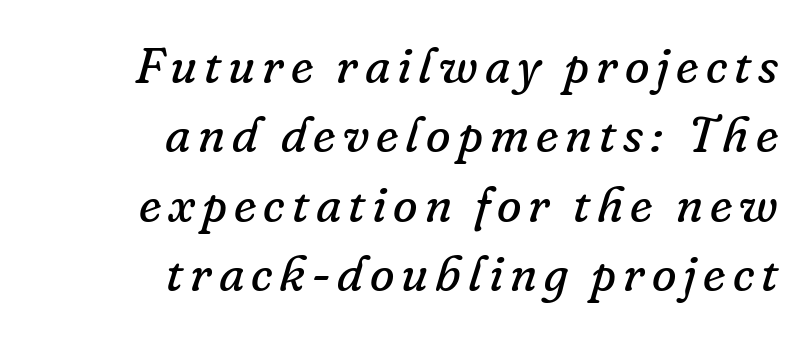
The image shows 50 px regular-weight serif type, italic (leaning right); set right-aligned, normal line spacing (1.39x), not underlined; low stroke contrast and a small x-height.
